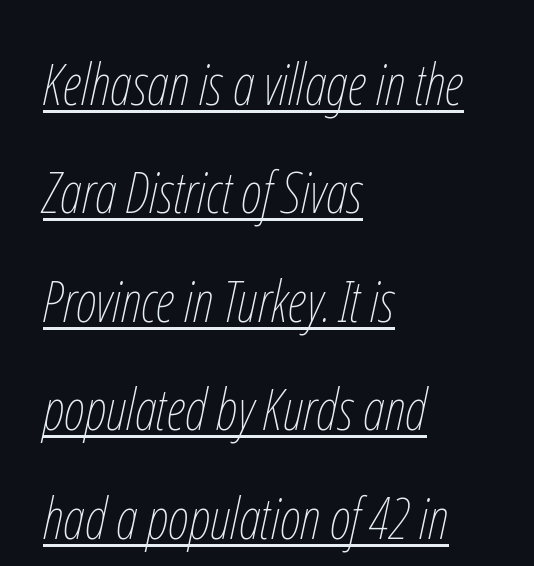
Q: Is the text bold? A: No.
Q: Is the text italic (slanted)? A: Yes, it leans right by about 12 degrees.
Q: Is the text underlined? A: Yes.
Q: How is the paragraph aligned? A: Left-aligned.
Q: Is the spacing between letters normal or unusually wide? A: Normal.
Q: Width (condensed, normal, or wide)? A: Condensed.
Q: Stroke contrast? A: Low.
Q: x-height? A: Medium.
Q: Monospaced? A: No.
